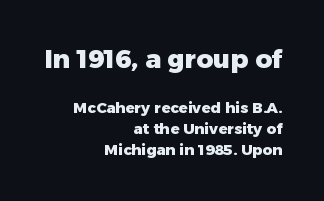
The image shows 26 px bold type, upright; set right-aligned, normal line spacing (1.37x), normal letter spacing, not underlined; the first (top) block is 1.73x larger.
